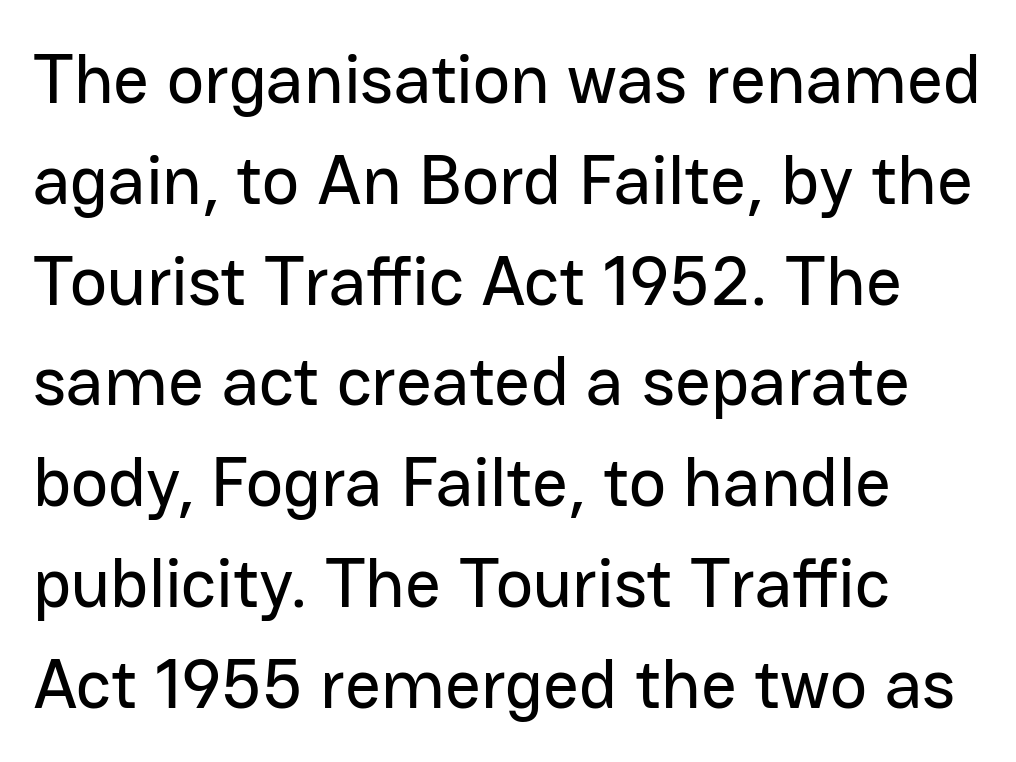
Q: Is the text italic (slanted)? A: No, it is upright.
Q: Is the typeface a serif or a sans-serif typeface? A: Sans-serif.
Q: Is the text underlined? A: No.
Q: Is the spacing between letters normal or unusually wide? A: Normal.
Q: Is the spacing between lines tight, normal or loose? A: Normal.
Q: Width (condensed, normal, or wide)? A: Normal.
Q: Stroke contrast? A: Low.
Q: x-height? A: Medium.
Q: Monospaced? A: No.
